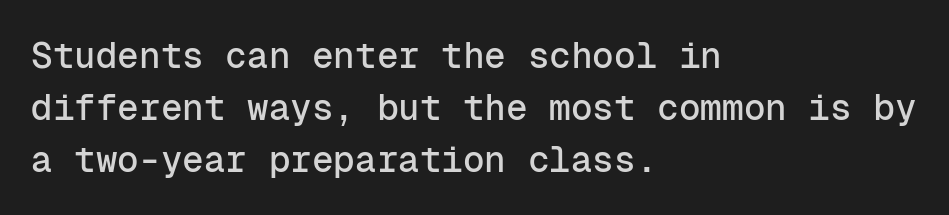
The type sits square on the baseline with zero lean. Examine the stroke ends and you'll find no serifs. The rendering uses typewriter-style spacing with identical character cells. Tracking here is standard; glyphs follow each other at the usual distance. A clean baseline with only descenders dipping below it. Summary of vertical rhythm: regular, with standard interline spacing.
